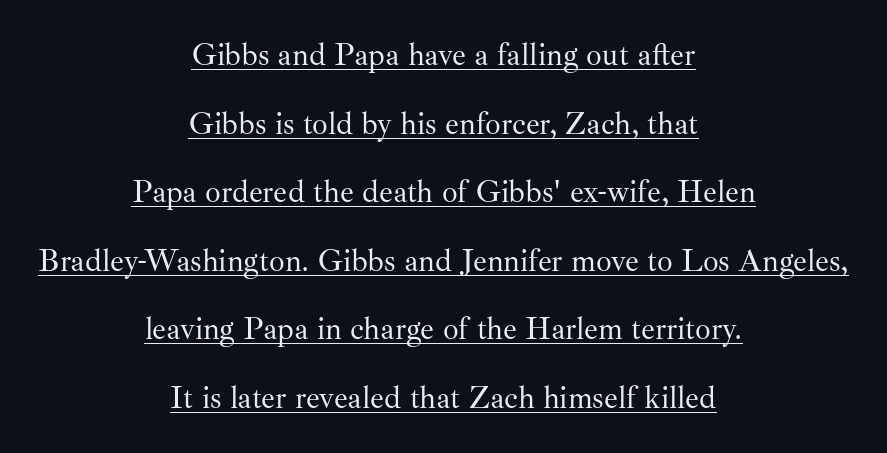
{"serif": "yes", "italic": "no", "bold": "no", "weight": "regular", "width": "normal", "stroke_contrast": "medium", "x_height": "small", "monospaced": "no", "underline": "yes", "align": "center", "line_spacing": "loose", "line_spacing_ratio": 2.21, "letter_spacing": "normal", "letter_spacing_em": 0.0, "glyph_px": 31}
